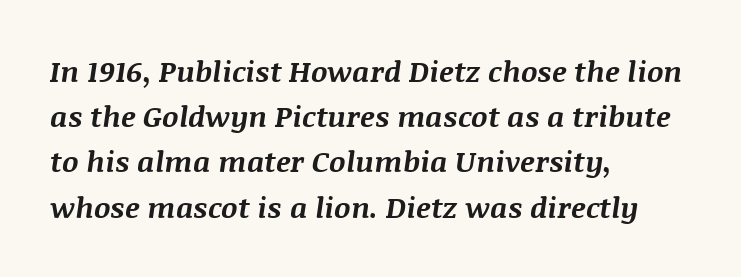
The image shows 29 px bold type, italic (leaning right); set left-aligned, normal line spacing (1.56x), normal letter spacing, not underlined; medium stroke contrast and a large x-height.
